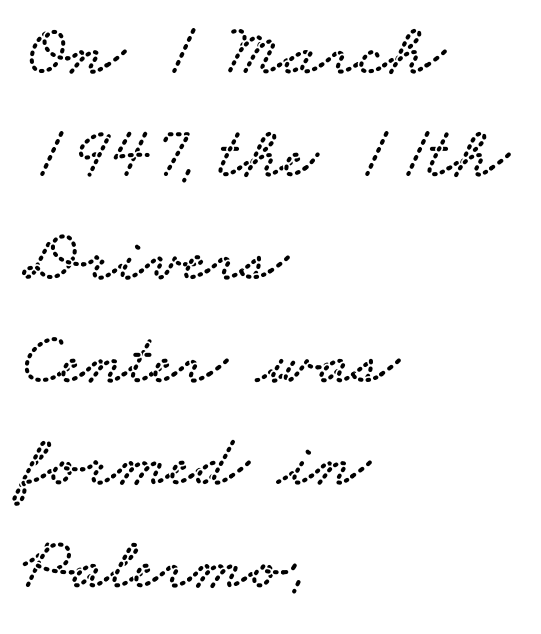
{"serif": "yes", "width": "wide", "stroke_contrast": "low", "x_height": "small", "monospaced": "no", "underline": "no", "align": "left", "line_spacing": "normal", "line_spacing_ratio": 1.39, "letter_spacing": "normal", "letter_spacing_em": 0.0, "glyph_px": 74}
